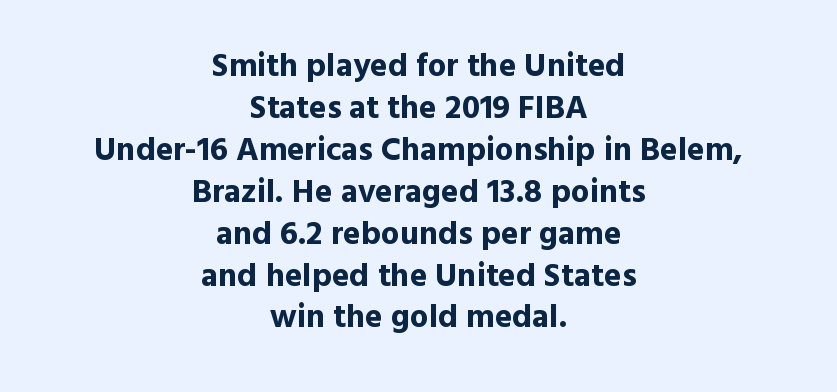
Q: Is the text bold? A: Yes.
Q: Is the text italic (slanted)? A: No, it is upright.
Q: Is the typeface a serif or a sans-serif typeface? A: Sans-serif.
Q: Is the text underlined? A: No.
Q: How is the paragraph aligned? A: Centered.
Q: Is the spacing between letters normal or unusually wide? A: Normal.
Q: Is the spacing between lines tight, normal or loose? A: Normal.
Q: Width (condensed, normal, or wide)? A: Normal.
Q: x-height? A: Medium.
Q: Monospaced? A: No.
